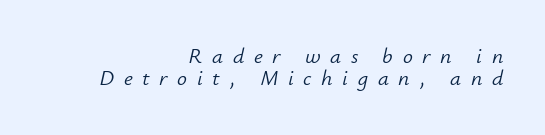
The image shows 22 px text type, italic (leaning right); set right-aligned, tight line spacing (1.02x), unusually wide letter spacing (+0.44 em), not underlined.
